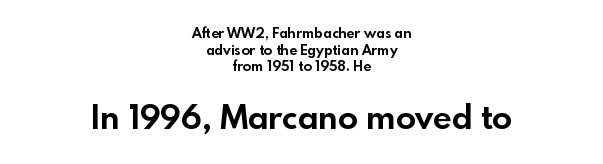
{"serif": "no", "italic": "no", "bold": "yes", "weight": "bold", "width": "normal", "x_height": "small", "monospaced": "no", "underline": "no", "align": "center", "line_spacing_ratio": 1.18, "letter_spacing": "normal", "letter_spacing_em": 0.0, "larger_block": "second", "size_ratio": 2.36, "glyph_px": 33}
